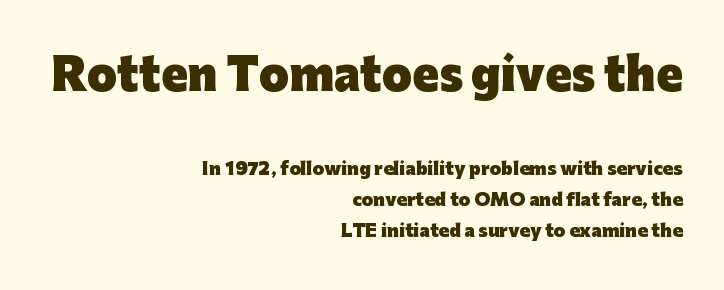
{"serif": "no", "italic": "no", "bold": "yes", "weight": "heavy", "width": "normal", "stroke_contrast": "low", "x_height": "medium", "monospaced": "no", "underline": "no", "align": "right", "line_spacing_ratio": 1.83, "letter_spacing": "normal", "letter_spacing_em": 0.0, "larger_block": "first", "size_ratio": 2.53, "glyph_px": 43}
